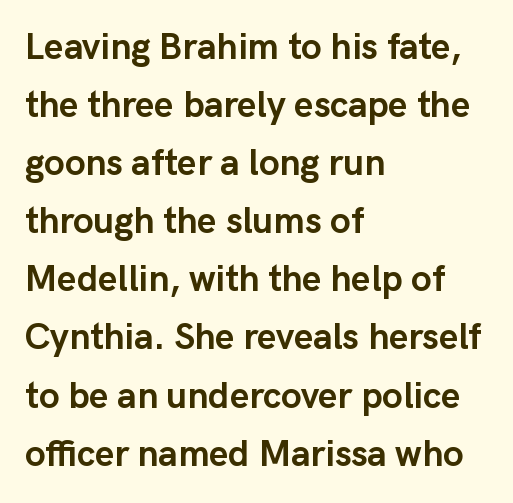
The image shows 37 px semibold sans-serif type, upright; set left-aligned, normal line spacing (1.57x), normal letter spacing, not underlined; low stroke contrast and a medium x-height.
